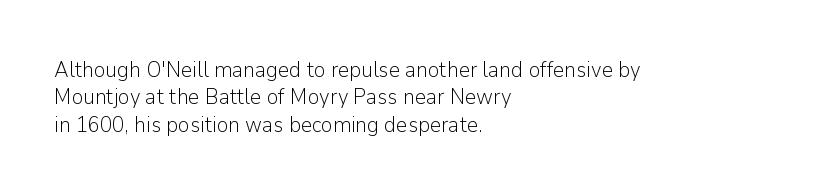
The image shows 22 px text type, upright; set left-aligned, normal line spacing (1.25x), normal letter spacing, not underlined.
